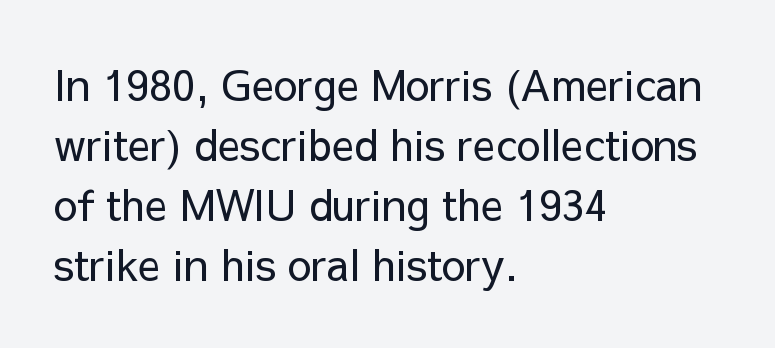
The image shows 42 px regular-weight sans-serif type, upright; set left-aligned, normal line spacing (1.43x), normal letter spacing, not underlined; low stroke contrast and a medium x-height.
